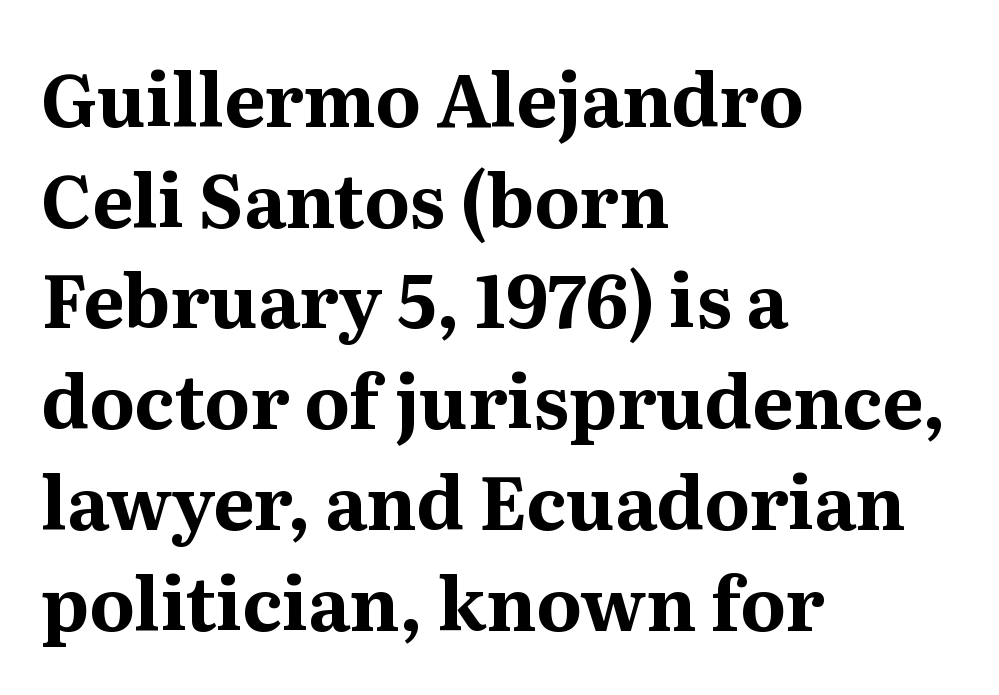
Q: Is the text bold? A: Yes.
Q: Is the text italic (slanted)? A: No, it is upright.
Q: Is the typeface a serif or a sans-serif typeface? A: Serif.
Q: Is the text underlined? A: No.
Q: How is the paragraph aligned? A: Left-aligned.
Q: Is the spacing between letters normal or unusually wide? A: Normal.
Q: Is the spacing between lines tight, normal or loose? A: Normal.
Q: Width (condensed, normal, or wide)? A: Normal.
Q: Stroke contrast? A: Medium.
Q: x-height? A: Medium.
Q: Monospaced? A: No.
